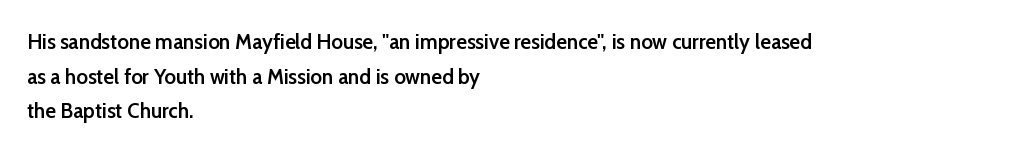
The image shows 22 px text type, upright; set left-aligned, normal line spacing (1.57x), normal letter spacing, not underlined.
